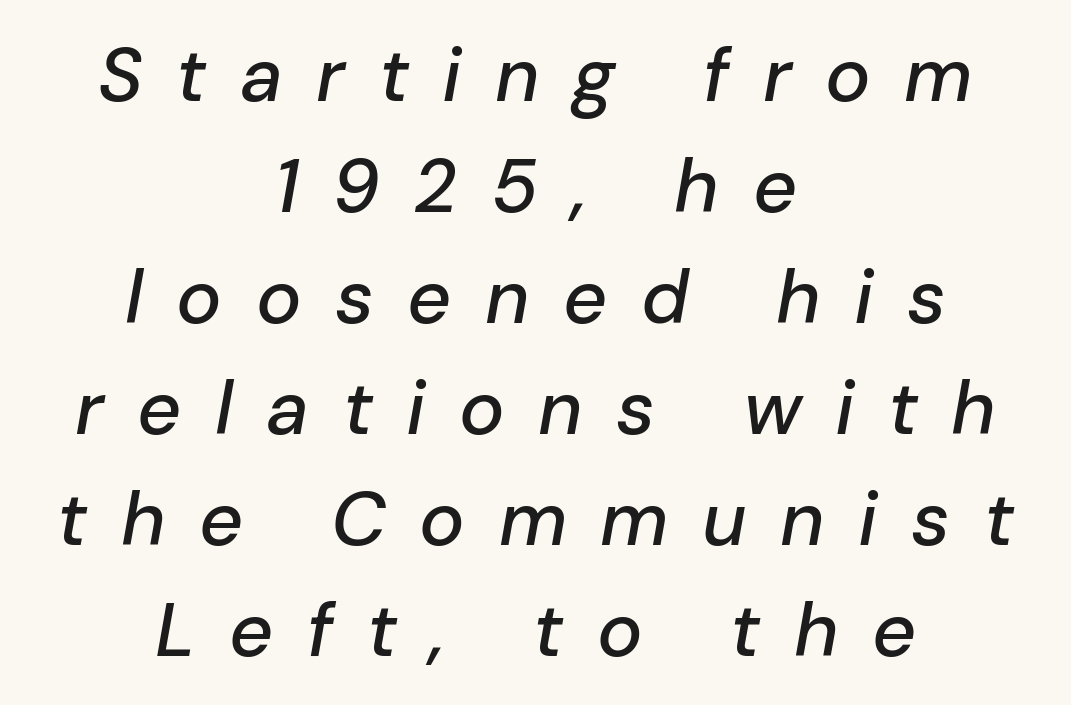
{"italic": "yes", "lean": "right", "slant_degrees": 10, "width": "normal", "stroke_contrast": "low", "x_height": "medium", "monospaced": "no", "underline": "no", "align": "center", "line_spacing": "normal", "line_spacing_ratio": 1.46, "letter_spacing": "wide", "letter_spacing_em": 0.44, "glyph_px": 76}
